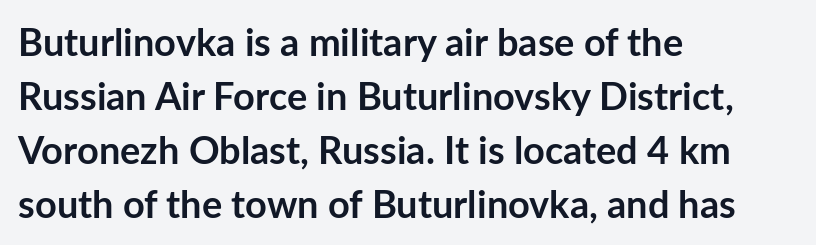
{"serif": "no", "italic": "no", "bold": "yes", "weight": "semibold", "width": "normal", "stroke_contrast": "low", "x_height": "medium", "monospaced": "no", "underline": "no", "align": "left", "line_spacing": "normal", "line_spacing_ratio": 1.42, "letter_spacing": "normal", "letter_spacing_em": 0.0, "glyph_px": 38}
